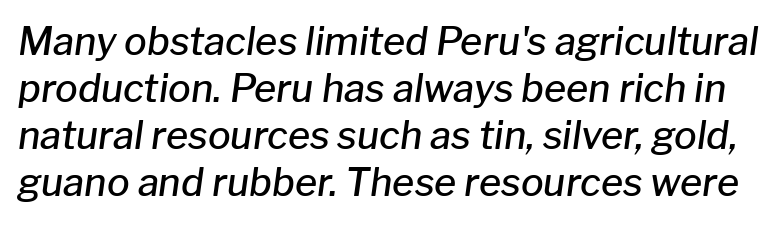
The image shows 38 px semibold type, italic (leaning right); set line spacing 1.24x, normal letter spacing, not underlined; low stroke contrast and a medium x-height.
